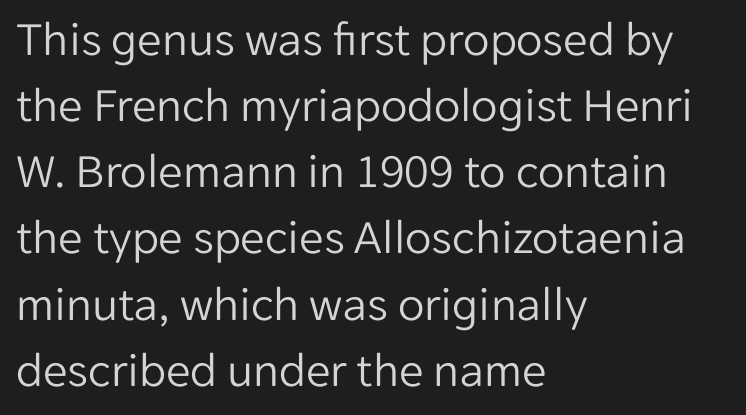
The image shows 49 px light sans-serif type, upright; set left-aligned, normal line spacing (1.35x), normal letter spacing, not underlined; low stroke contrast and a medium x-height.
